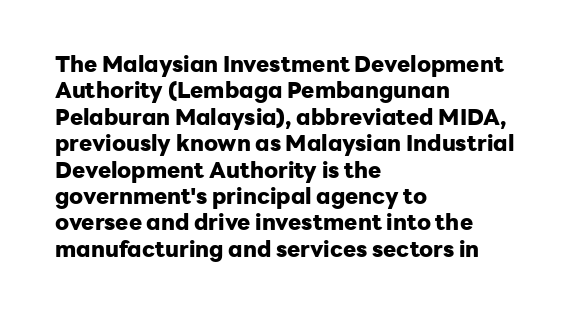
Stroke thickness is high; the sample reads as a true bold. Underline: absent. The horizontal fit of the characters is conventional and even. Do the letters lean? They stand straight. Horizontal alignment here is leftward, the default for most running prose.
